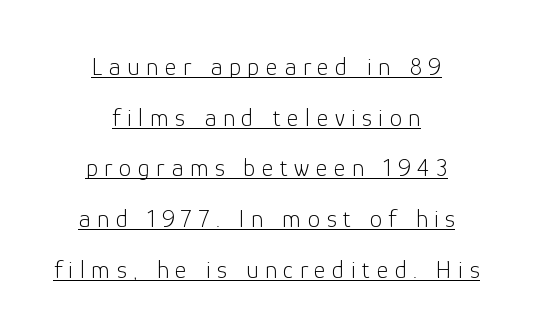
The image shows 25 px text type, upright; set centered, loose line spacing (2.03x), unusually wide letter spacing (+0.26 em), underlined.
